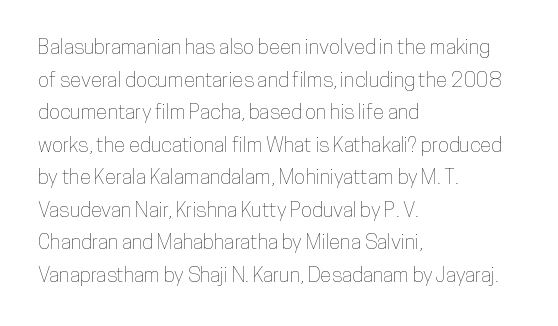
Q: Is the text italic (slanted)? A: No, it is upright.
Q: Is the text underlined? A: No.
Q: How is the paragraph aligned? A: Left-aligned.
Q: Is the spacing between letters normal or unusually wide? A: Normal.
Q: Is the spacing between lines tight, normal or loose? A: Normal.
